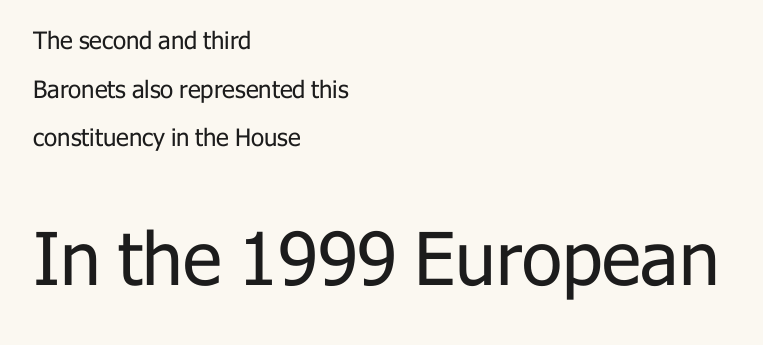
The image shows 73 px regular-weight sans-serif type, upright; set left-aligned, loose line spacing (2.03x), normal letter spacing, not underlined; the second (bottom) block is 3.04x larger; low stroke contrast and a medium x-height.
